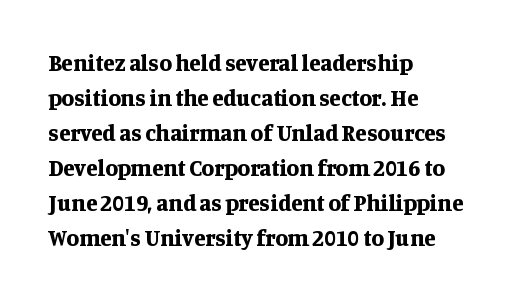
Q: Is the text bold? A: Yes.
Q: Is the text italic (slanted)? A: No, it is upright.
Q: Is the text underlined? A: No.
Q: How is the paragraph aligned? A: Left-aligned.
Q: Is the spacing between letters normal or unusually wide? A: Normal.
Q: Is the spacing between lines tight, normal or loose? A: Normal.
